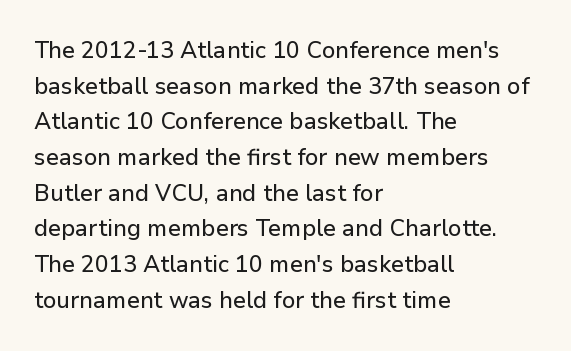
Q: Is the text italic (slanted)? A: No, it is upright.
Q: Is the text underlined? A: No.
Q: How is the paragraph aligned? A: Left-aligned.
Q: Is the spacing between letters normal or unusually wide? A: Normal.
Q: Is the spacing between lines tight, normal or loose? A: Normal.
